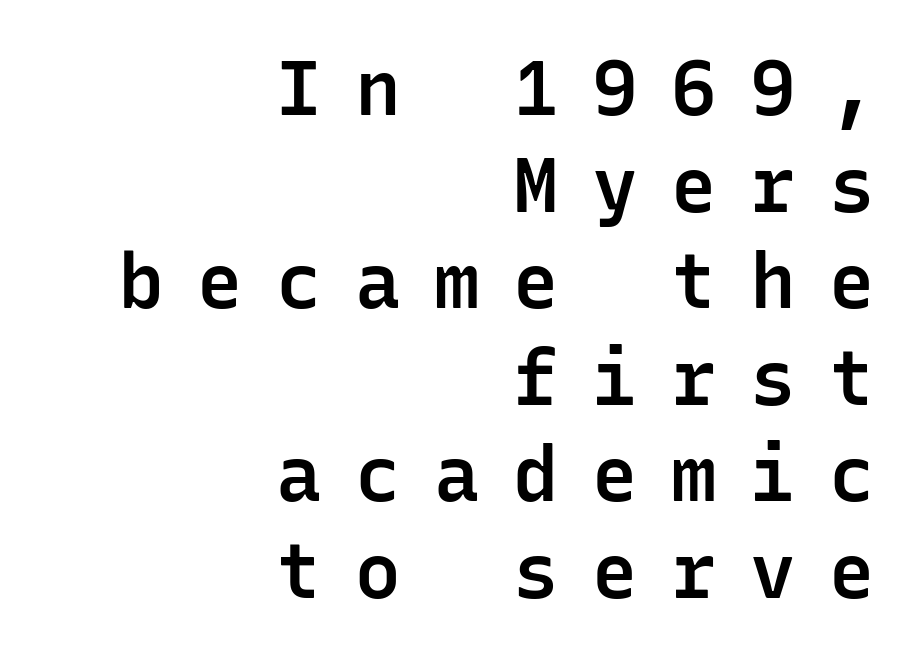
Q: Is the text bold? A: Semi-bold.
Q: Is the text italic (slanted)? A: No, it is upright.
Q: Is the typeface a serif or a sans-serif typeface? A: Sans-serif.
Q: Is the text underlined? A: No.
Q: How is the paragraph aligned? A: Right-aligned.
Q: Is the spacing between letters normal or unusually wide? A: Unusually wide.
Q: Is the spacing between lines tight, normal or loose? A: Normal.
Q: Width (condensed, normal, or wide)? A: Normal.
Q: Stroke contrast? A: Low.
Q: x-height? A: Medium.
Q: Monospaced? A: Yes.
